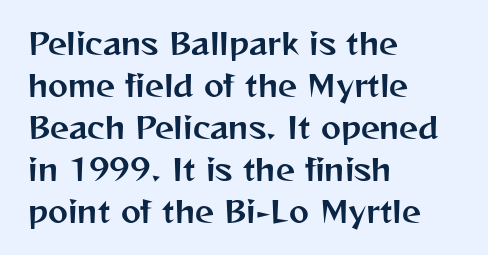
The image shows 30 px sans-serif type, upright; set left-aligned, normal line spacing (1.4x), normal letter spacing, not underlined; medium stroke contrast and a medium x-height.
